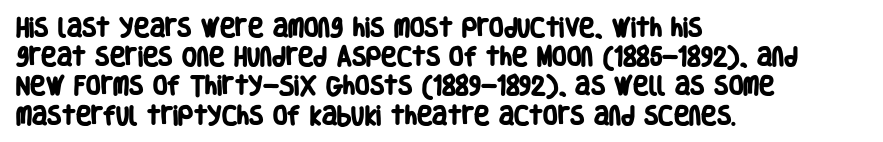
The image shows 21 px bold type; set left-aligned, normal line spacing (1.39x), normal letter spacing, not underlined.
